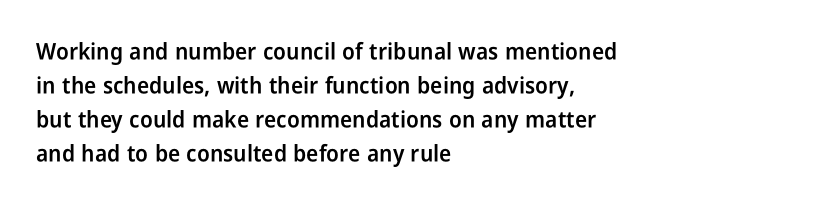
{"italic": "no", "bold": "semi", "underline": "no", "align": "left", "line_spacing": "normal", "line_spacing_ratio": 1.48, "letter_spacing": "normal", "letter_spacing_em": 0.0, "glyph_px": 23}
